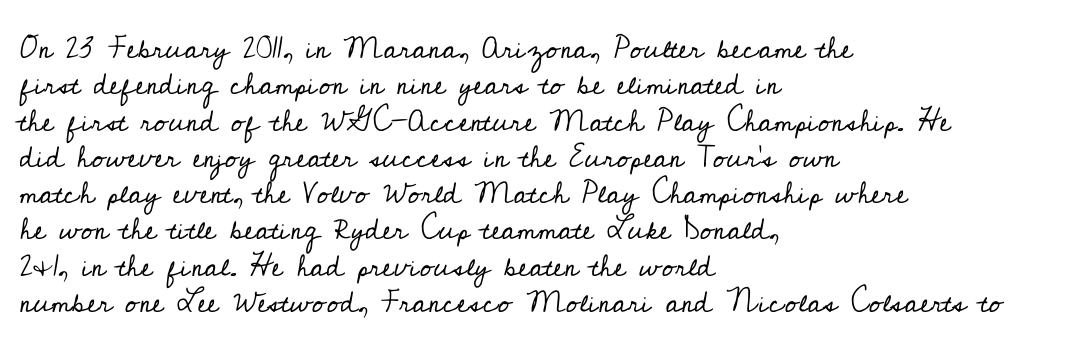
Q: Is the text bold? A: No.
Q: Is the text italic (slanted)? A: Yes.
Q: Is the typeface a serif or a sans-serif typeface? A: Serif.
Q: Is the text underlined? A: No.
Q: How is the paragraph aligned? A: Left-aligned.
Q: Is the spacing between letters normal or unusually wide? A: Normal.
Q: Width (condensed, normal, or wide)? A: Normal.
Q: Stroke contrast? A: Low.
Q: x-height? A: Small.
Q: Monospaced? A: No.
